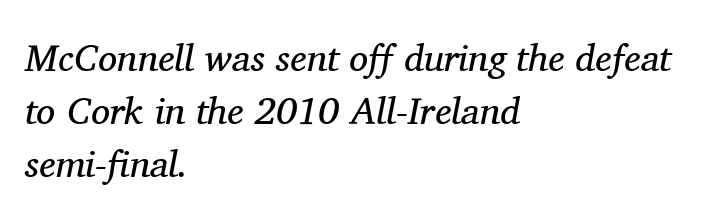
{"serif": "yes", "italic": "yes", "lean": "right", "slant_degrees": 11, "bold": "no", "weight": "regular", "width": "normal", "stroke_contrast": "medium", "x_height": "medium", "monospaced": "no", "underline": "no", "align": "left", "line_spacing": "normal", "line_spacing_ratio": 1.39, "letter_spacing": "normal", "letter_spacing_em": 0.0, "glyph_px": 38}
